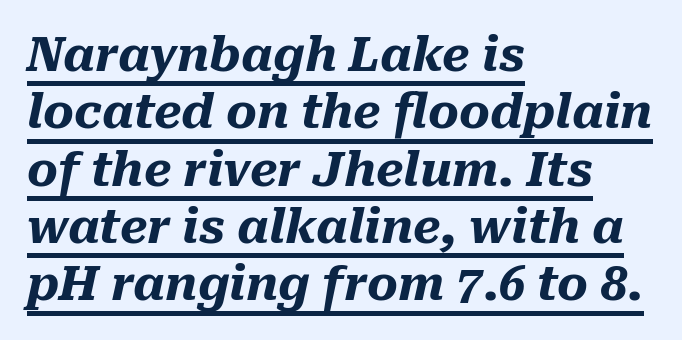
Q: Is the text bold? A: Yes.
Q: Is the text italic (slanted)? A: Yes, it leans right by about 10 degrees.
Q: Is the text underlined? A: Yes.
Q: How is the paragraph aligned? A: Left-aligned.
Q: Is the spacing between letters normal or unusually wide? A: Normal.
Q: Width (condensed, normal, or wide)? A: Normal.
Q: Stroke contrast? A: Medium.
Q: x-height? A: Medium.
Q: Monospaced? A: No.
